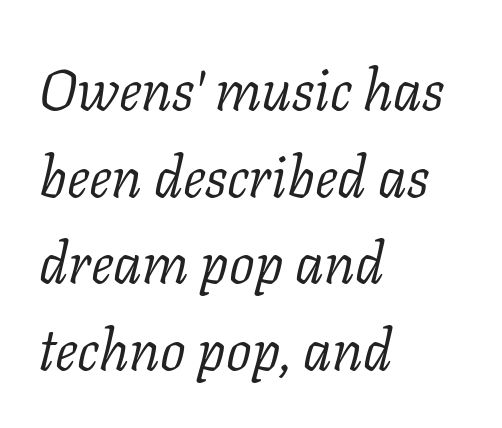
Glyph-to-glyph distance matches everyday printed text. Caption: multi-line text, flush left, ragged right. Nobody drew a line under any word here. Summary of weight: not heavy and not bold.
